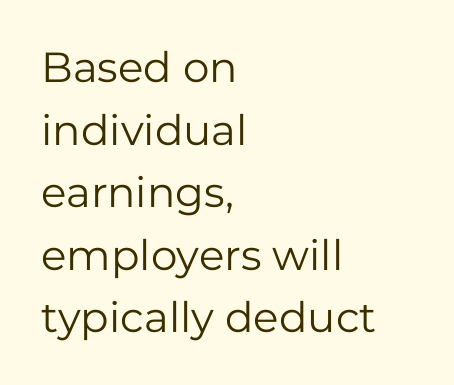
The image shows 42 px regular-weight sans-serif type, upright; set left-aligned, normal line spacing (1.49x), normal letter spacing, not underlined; low stroke contrast and a medium x-height.
